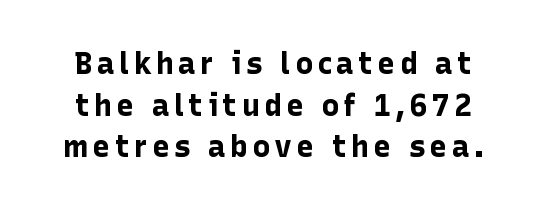
Plain, unruled lines of type. Are there feet on the stems? There aren't — it's a sans. You can tell it's not italic because the verticals are truly vertical. The rows are spaced the way most documents space them.
